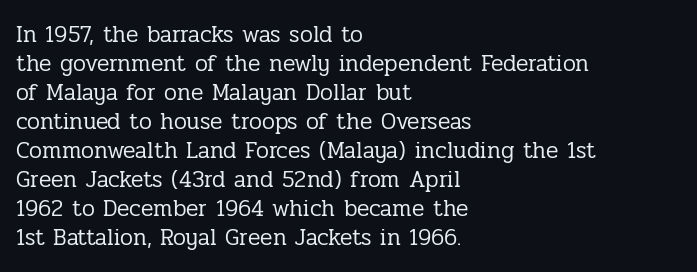
{"italic": "no", "bold": "no", "underline": "no", "align": "left", "line_spacing": "normal", "line_spacing_ratio": 1.26, "letter_spacing": "normal", "letter_spacing_em": 0.0, "glyph_px": 23}
